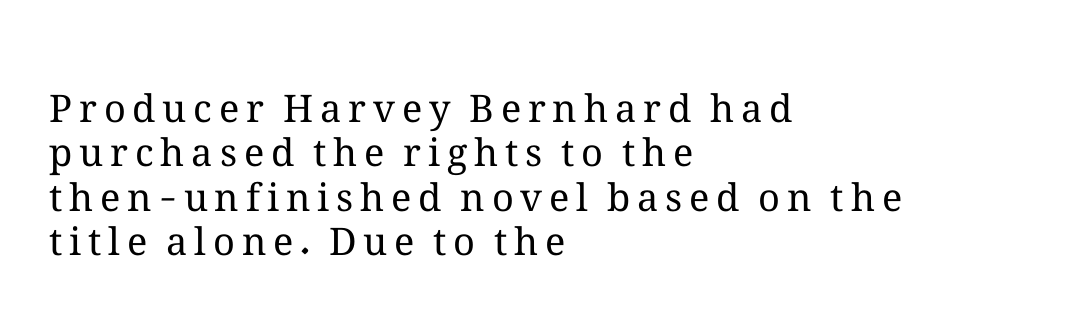
The image shows 38 px regular-weight type, upright; set left-aligned, line spacing 1.17x, not underlined; medium stroke contrast and a medium x-height.
